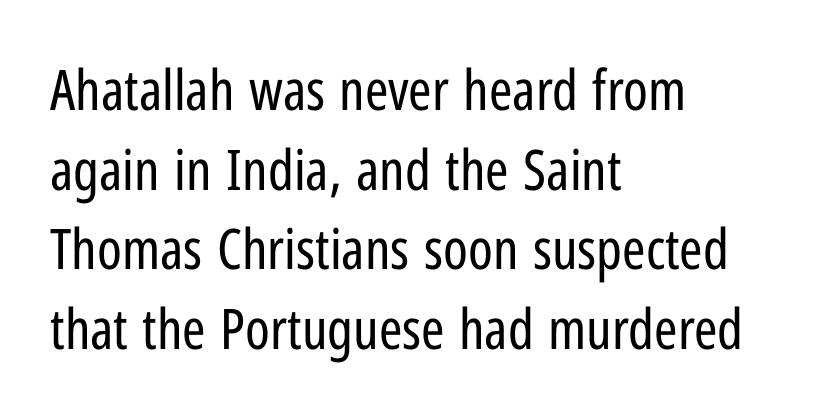
Q: Is the text bold? A: No.
Q: Is the text italic (slanted)? A: No, it is upright.
Q: Is the typeface a serif or a sans-serif typeface? A: Sans-serif.
Q: Is the text underlined? A: No.
Q: How is the paragraph aligned? A: Left-aligned.
Q: Is the spacing between letters normal or unusually wide? A: Normal.
Q: Is the spacing between lines tight, normal or loose? A: Normal.
Q: Width (condensed, normal, or wide)? A: Condensed.
Q: Stroke contrast? A: Low.
Q: x-height? A: Medium.
Q: Monospaced? A: No.
